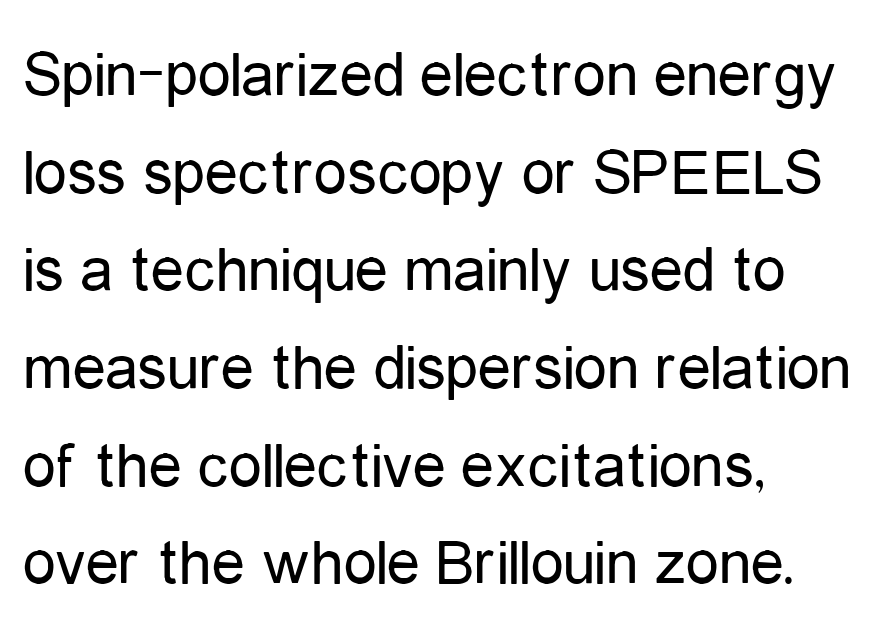
The passage shown is typeset with a sans-serif family. The string is rendered with underlining switched off. Upright lettering throughout. Is the letter spacing exaggerated? No — it looks like the ordinary default.
